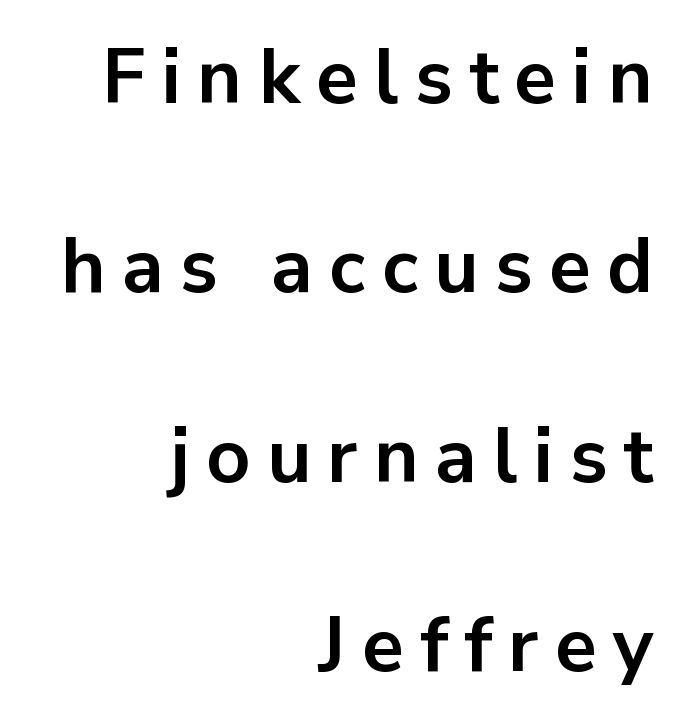
The image shows 77 px bold sans-serif type, upright; set right-aligned, loose line spacing (2.46x), unusually wide letter spacing (+0.21 em), not underlined; low stroke contrast and a medium x-height.
